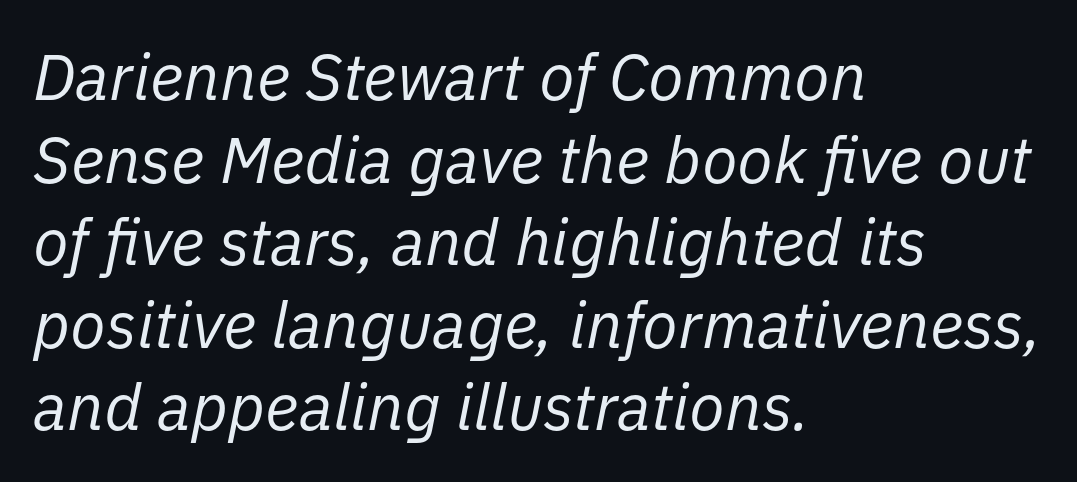
Leading: standard. Nobody drew a line under any word here. Each letter keeps its own natural width here, so spacing adapts to shape. The font's italic variant was chosen for this text.
